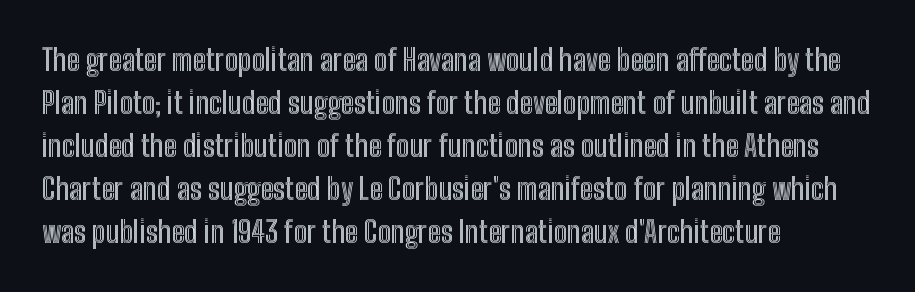
{"italic": "no", "width": "condensed", "x_height": "medium", "monospaced": "no", "underline": "no", "align": "left", "line_spacing": "normal", "line_spacing_ratio": 1.48, "letter_spacing": "normal", "letter_spacing_em": 0.0, "glyph_px": 29}
